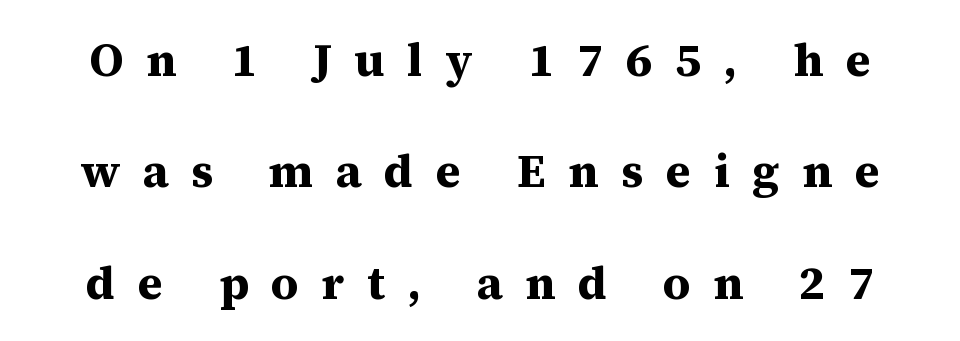
Look at the bottom of the vertical strokes: they flare into serifs here. Designer's note — italics off, roman on. Tracking value appears strongly positive — letters spread wide. Each letter keeps its own natural width here, so spacing adapts to shape. Nobody drew a line under any word here.
